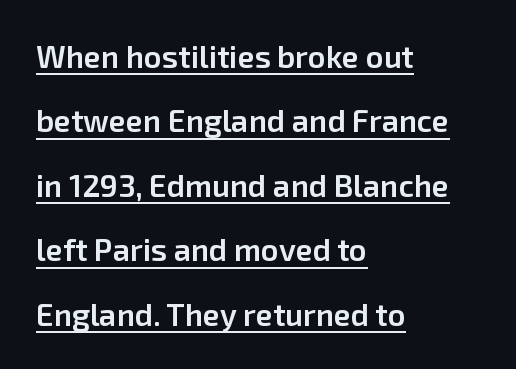
Weight check: semibold — heavier than regular, not quite bold. What stands out about the letter spacing? Nothing — it is the standard amount. The passage shown is underscored from start to finish. In terms of leading, this rendering errs on the spacious side. Is there any slant? The stems are plumb.
